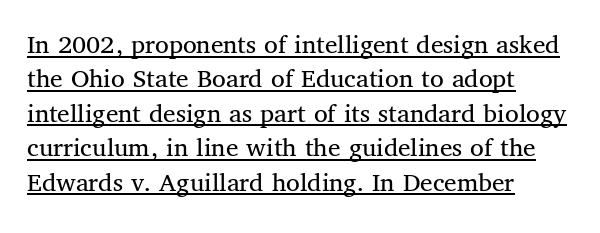
The typeface chosen for these lines features serifs. Looks like regular typesetting: each glyph gets only the width it needs. What decoration does the sample have? An underline. The type is set solid horizontally, with unmodified tracking. Unbolded letterforms with no extra heft.
